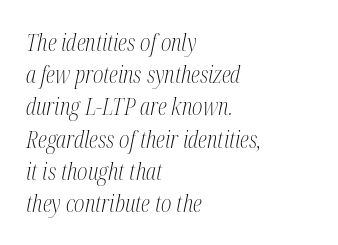
A normal amount of white space separates one row of letters from the next. The strokes carry an ordinary text weight at most. A student would call this left alignment; a typographer would say flush left, rag right. The area under the type is left untouched. Letter spacing: default.
